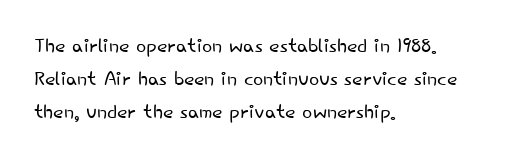
The image shows 27 px text type, upright; set left-aligned, line spacing 1.23x, normal letter spacing, not underlined.
